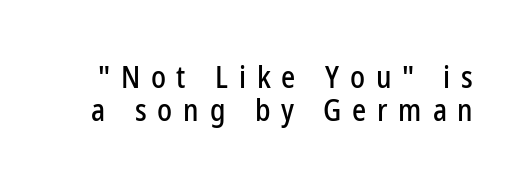
Q: Is the text italic (slanted)? A: No, it is upright.
Q: Is the typeface a serif or a sans-serif typeface? A: Sans-serif.
Q: Is the text underlined? A: No.
Q: Is the spacing between letters normal or unusually wide? A: Unusually wide.
Q: Is the spacing between lines tight, normal or loose? A: Tight.
Q: Width (condensed, normal, or wide)? A: Condensed.
Q: Stroke contrast? A: Low.
Q: x-height? A: Medium.
Q: Monospaced? A: No.
